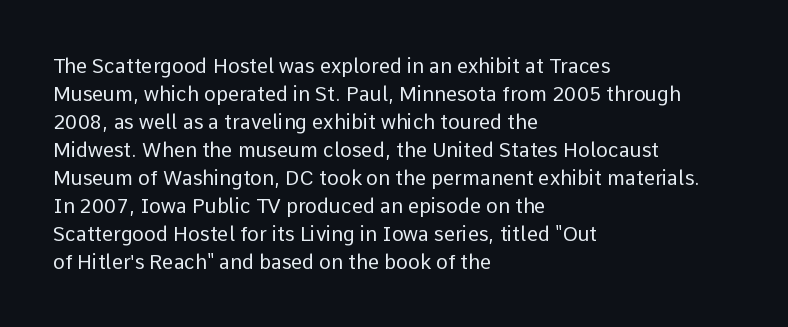
The image shows 20 px text type, upright; set left-aligned, normal line spacing (1.4x), normal letter spacing, not underlined.
